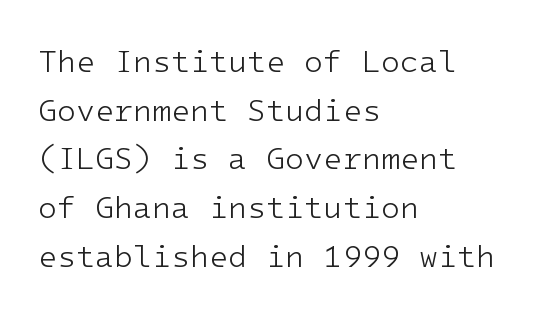
Just letters on the line, the space beneath them empty. Successive baselines arrive at the customary interval. The text was rendered using a sans face with plain stroke endings. The type sits square on the baseline with zero lean.
